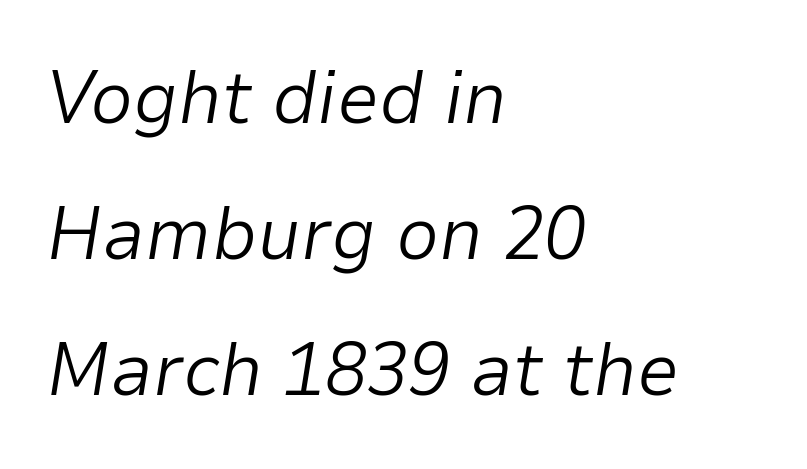
Q: Is the text bold? A: No.
Q: Is the text italic (slanted)? A: Yes, it leans right by about 9 degrees.
Q: Is the text underlined? A: No.
Q: How is the paragraph aligned? A: Left-aligned.
Q: Is the spacing between letters normal or unusually wide? A: Normal.
Q: Width (condensed, normal, or wide)? A: Normal.
Q: Stroke contrast? A: Low.
Q: x-height? A: Medium.
Q: Monospaced? A: No.
